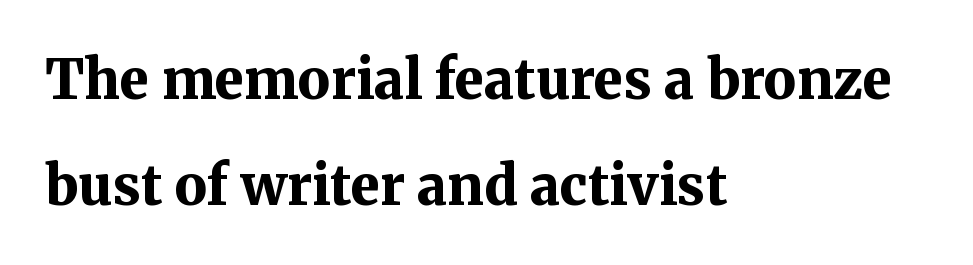
{"serif": "yes", "italic": "no", "bold": "yes", "weight": "bold", "width": "normal", "stroke_contrast": "medium", "x_height": "medium", "monospaced": "no", "underline": "no", "align": "left", "line_spacing": "loose", "line_spacing_ratio": 1.96, "letter_spacing": "normal", "letter_spacing_em": 0.0, "glyph_px": 54}
